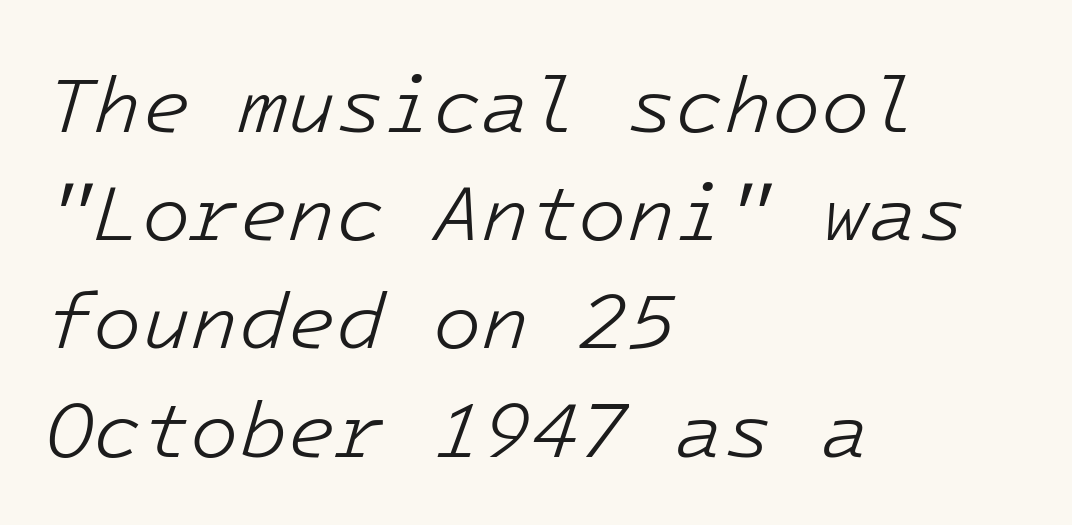
Q: Is the text bold? A: No.
Q: Is the text italic (slanted)? A: Yes, it leans right by about 16 degrees.
Q: Is the text underlined? A: No.
Q: How is the paragraph aligned? A: Left-aligned.
Q: Is the spacing between letters normal or unusually wide? A: Normal.
Q: Is the spacing between lines tight, normal or loose? A: Normal.
Q: Width (condensed, normal, or wide)? A: Normal.
Q: Stroke contrast? A: Low.
Q: x-height? A: Medium.
